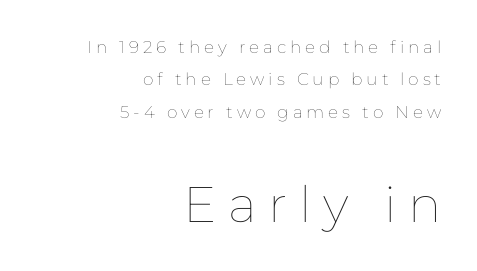
Q: Is the text bold? A: No.
Q: Is the text italic (slanted)? A: No, it is upright.
Q: Is the text underlined? A: No.
Q: How is the paragraph aligned? A: Right-aligned.
Q: Is the spacing between letters normal or unusually wide? A: Unusually wide.
Q: Is the spacing between lines tight, normal or loose? A: Loose.
Q: Which block of text is set in a larger size, the first (top) or the second (bottom)? A: The second (bottom) one.
Q: Width (condensed, normal, or wide)? A: Normal.
Q: Stroke contrast? A: Low.
Q: x-height? A: Medium.
Q: Monospaced? A: No.
